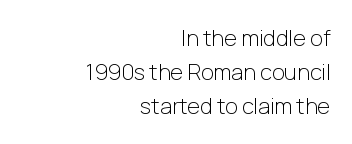
Q: Is the text bold? A: No.
Q: Is the text italic (slanted)? A: No, it is upright.
Q: Is the text underlined? A: No.
Q: How is the paragraph aligned? A: Right-aligned.
Q: Is the spacing between letters normal or unusually wide? A: Normal.
Q: Is the spacing between lines tight, normal or loose? A: Normal.
